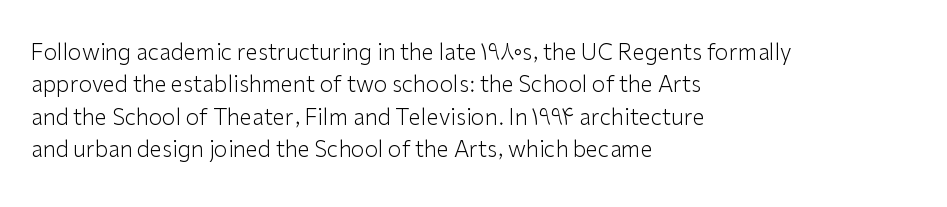
Q: Is the text bold? A: No.
Q: Is the text italic (slanted)? A: No, it is upright.
Q: Is the text underlined? A: No.
Q: How is the paragraph aligned? A: Left-aligned.
Q: Is the spacing between letters normal or unusually wide? A: Normal.
Q: Is the spacing between lines tight, normal or loose? A: Normal.
